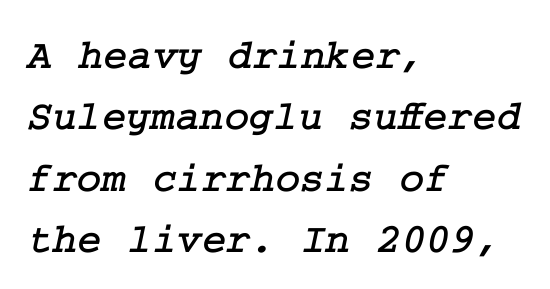
{"serif": "yes", "width": "normal", "stroke_contrast": "low", "x_height": "medium", "underline": "no", "align": "left", "line_spacing": "normal", "line_spacing_ratio": 1.46, "letter_spacing": "normal", "letter_spacing_em": 0.0, "glyph_px": 42}
